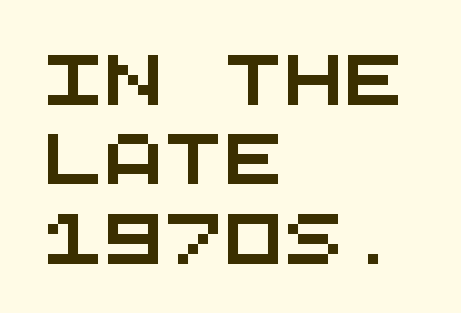
The image shows 50 px wide sans-serif type, monospaced; set left-aligned, normal line spacing (1.59x), normal letter spacing, not underlined; medium stroke contrast and a large x-height.
